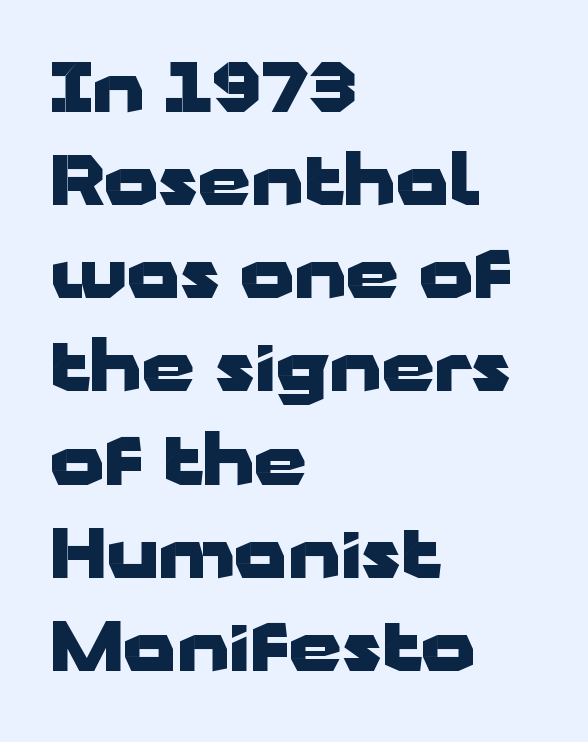
The image shows 68 px heavy, wide sans-serif type, upright; set left-aligned, normal line spacing (1.37x), normal letter spacing, not underlined; low stroke contrast and a medium x-height.
